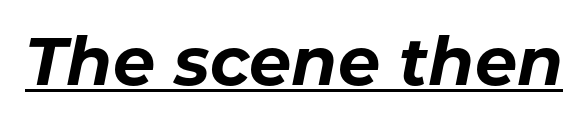
The image shows 67 px bold type, italic (leaning right); set normal letter spacing, underlined; low stroke contrast and a medium x-height.
